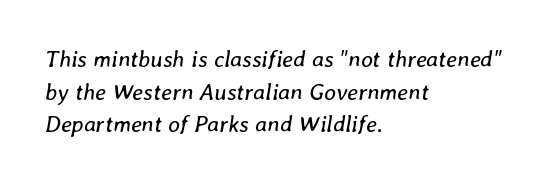
Q: Is the text bold? A: No.
Q: Is the text italic (slanted)? A: Yes, it leans right by about 8 degrees.
Q: Is the text underlined? A: No.
Q: How is the paragraph aligned? A: Left-aligned.
Q: Is the spacing between letters normal or unusually wide? A: Normal.
Q: Is the spacing between lines tight, normal or loose? A: Normal.
